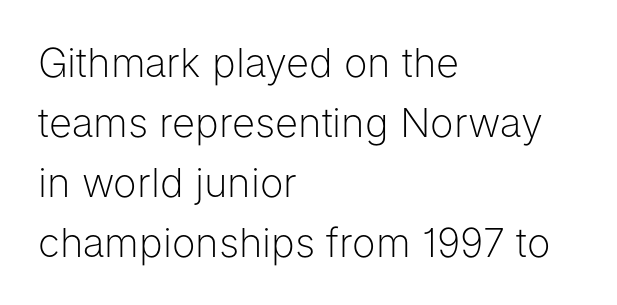
Q: Is the text bold? A: No.
Q: Is the text italic (slanted)? A: No, it is upright.
Q: Is the typeface a serif or a sans-serif typeface? A: Sans-serif.
Q: Is the text underlined? A: No.
Q: How is the paragraph aligned? A: Left-aligned.
Q: Is the spacing between letters normal or unusually wide? A: Normal.
Q: Is the spacing between lines tight, normal or loose? A: Normal.
Q: Width (condensed, normal, or wide)? A: Normal.
Q: Stroke contrast? A: Low.
Q: x-height? A: Medium.
Q: Monospaced? A: No.
